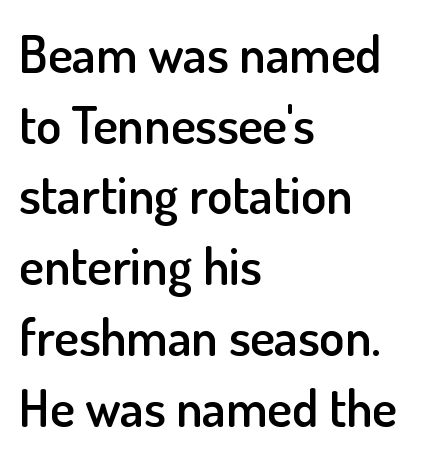
The image shows 52 px semibold sans-serif type, upright; set left-aligned, normal line spacing (1.36x), normal letter spacing, not underlined; low stroke contrast and a small x-height.
